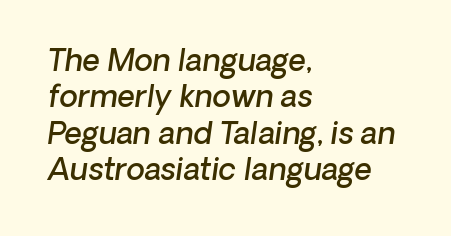
Characters are canted at an angle relative to the baseline's perpendicular. This sample has the flowing, uneven cadence of proportional lettering. These lines stack with their left ends in a neat column. The font is running at a semibold setting, under full bold. Characters follow at the spacing the type designer built in. Clear beneath every line of the passage.
